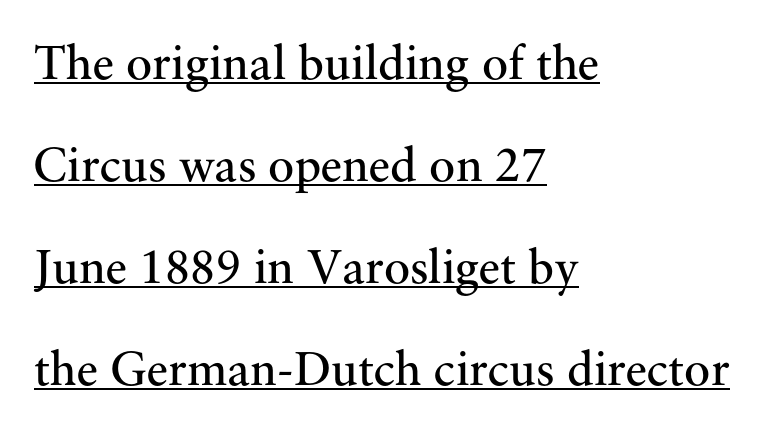
The image shows 49 px regular-weight serif type, upright; set left-aligned, loose line spacing (2.08x), normal letter spacing, underlined; medium stroke contrast and a small x-height.
